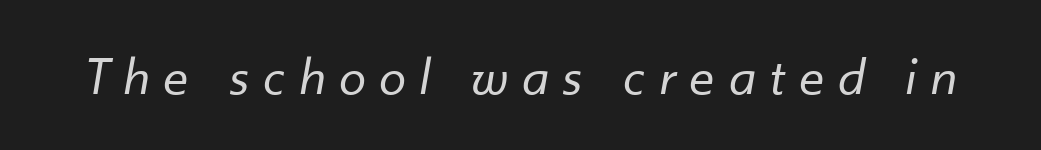
Q: Is the text bold? A: No.
Q: Is the text italic (slanted)? A: Yes, it leans right by about 10 degrees.
Q: Is the text underlined? A: No.
Q: Is the spacing between letters normal or unusually wide? A: Unusually wide.
Q: Width (condensed, normal, or wide)? A: Normal.
Q: Stroke contrast? A: Low.
Q: x-height? A: Small.
Q: Monospaced? A: No.
